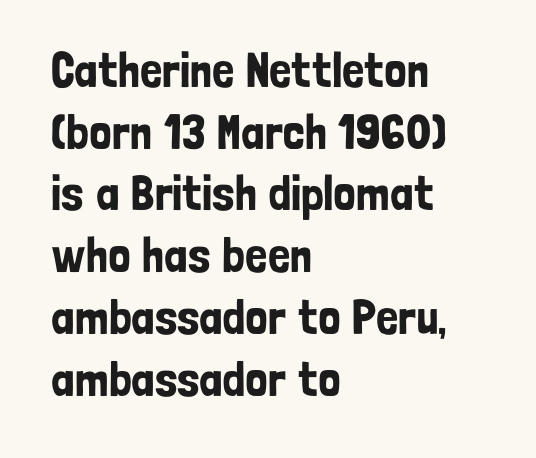
Q: Is the text italic (slanted)? A: No, it is upright.
Q: Is the typeface a serif or a sans-serif typeface? A: Sans-serif.
Q: Is the text underlined? A: No.
Q: How is the paragraph aligned? A: Left-aligned.
Q: Is the spacing between letters normal or unusually wide? A: Normal.
Q: Is the spacing between lines tight, normal or loose? A: Normal.
Q: Width (condensed, normal, or wide)? A: Condensed.
Q: Stroke contrast? A: Low.
Q: x-height? A: Medium.
Q: Monospaced? A: No.
